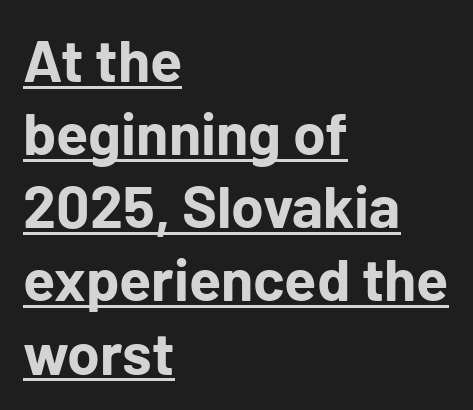
The image shows 59 px bold sans-serif type, upright; set left-aligned, line spacing 1.24x, normal letter spacing, underlined; low stroke contrast and a medium x-height.
